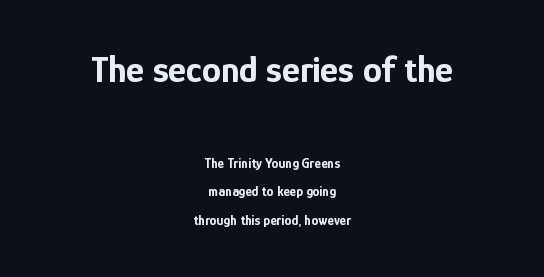
Line starts and ends both wander, symmetrically. Posture: straight, roman, zero tilt. Does the weight exceed regular? Yes, all the way to bold. The rendering uses a large line-height, opening up the rows.
